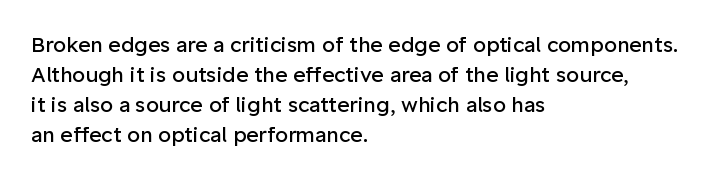
Q: Is the text bold? A: No.
Q: Is the text italic (slanted)? A: No, it is upright.
Q: Is the text underlined? A: No.
Q: How is the paragraph aligned? A: Left-aligned.
Q: Is the spacing between letters normal or unusually wide? A: Normal.
Q: Is the spacing between lines tight, normal or loose? A: Normal.
